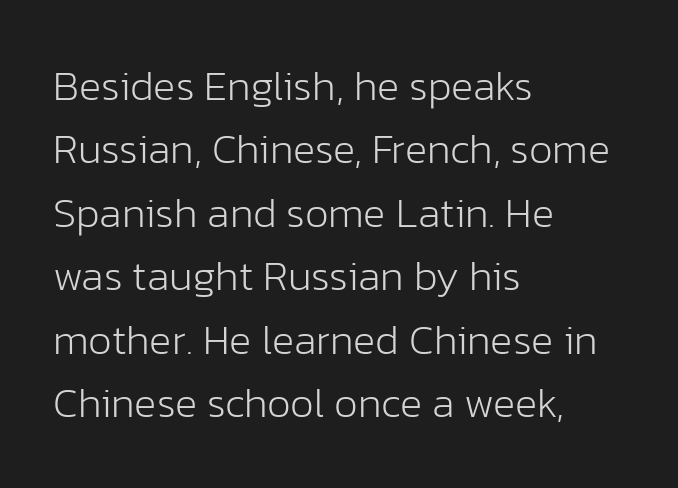
Q: Is the text bold? A: No.
Q: Is the text italic (slanted)? A: No, it is upright.
Q: Is the typeface a serif or a sans-serif typeface? A: Sans-serif.
Q: Is the text underlined? A: No.
Q: How is the paragraph aligned? A: Left-aligned.
Q: Is the spacing between letters normal or unusually wide? A: Normal.
Q: Is the spacing between lines tight, normal or loose? A: Normal.
Q: Width (condensed, normal, or wide)? A: Normal.
Q: Stroke contrast? A: Low.
Q: x-height? A: Medium.
Q: Monospaced? A: No.
